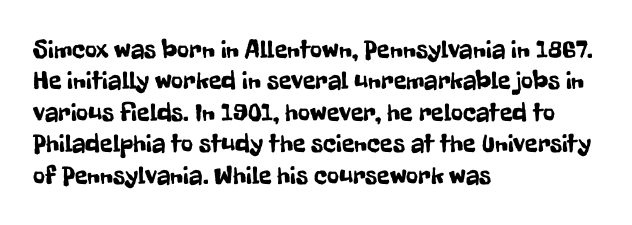
The image shows 26 px text type, upright; set left-aligned, line spacing 1.21x, normal letter spacing, not underlined.
